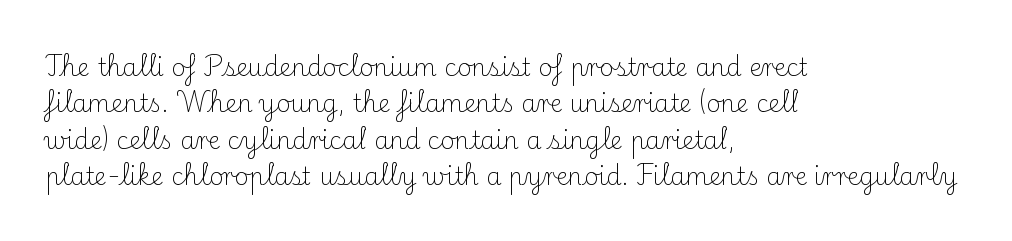
{"italic": "no", "bold": "no", "underline": "no", "align": "left", "line_spacing": "normal", "line_spacing_ratio": 1.52, "letter_spacing": "normal", "letter_spacing_em": 0.0, "glyph_px": 24}
